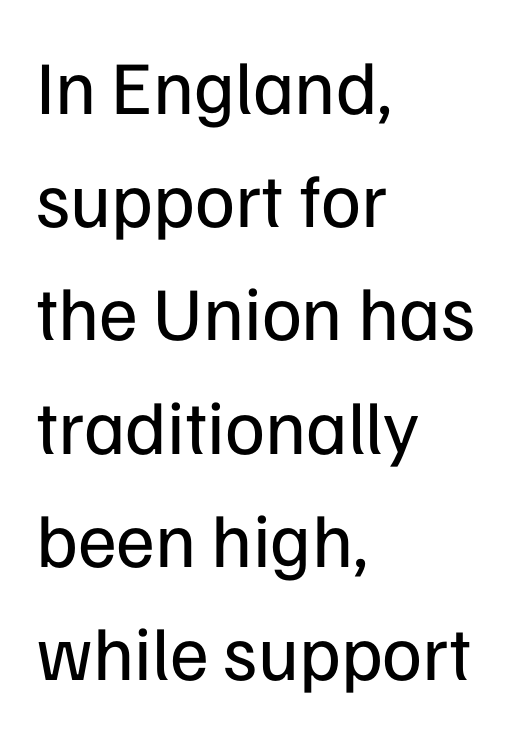
The image shows 76 px regular-weight sans-serif type, upright; set left-aligned, normal line spacing (1.49x), normal letter spacing, not underlined; low stroke contrast and a medium x-height.
